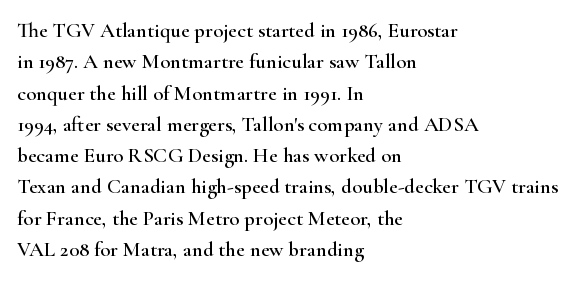
The compositor pushed each line to the left boundary. The designer left line spacing at the default. The rendering keeps characters at their native spacing. No italicization has been applied; the sample stays upright. Clear beneath every line of the passage.
